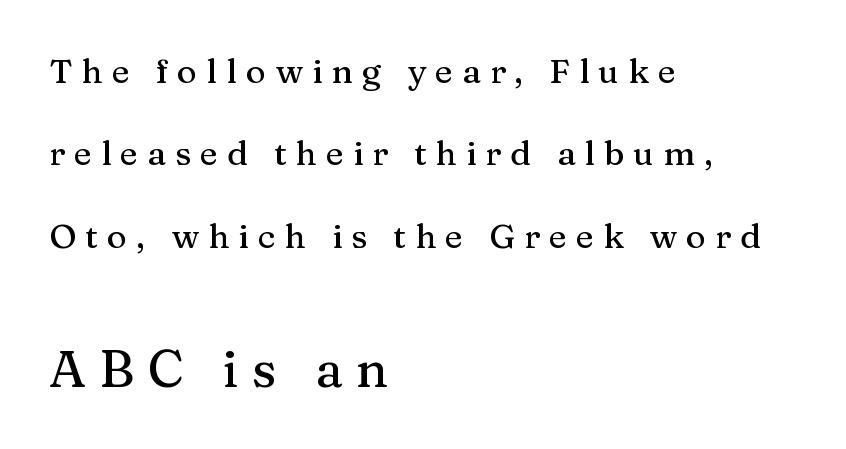
The foot of each line stays bare and open. The letters are spread apart with noticeably loose tracking. When letters stand straight like this, we call the style roman or upright. Line beginnings align vertically; line endings do not. One glance says open: line gaps are wider than usual. Old-style or modern, the face here clearly has serifs.
